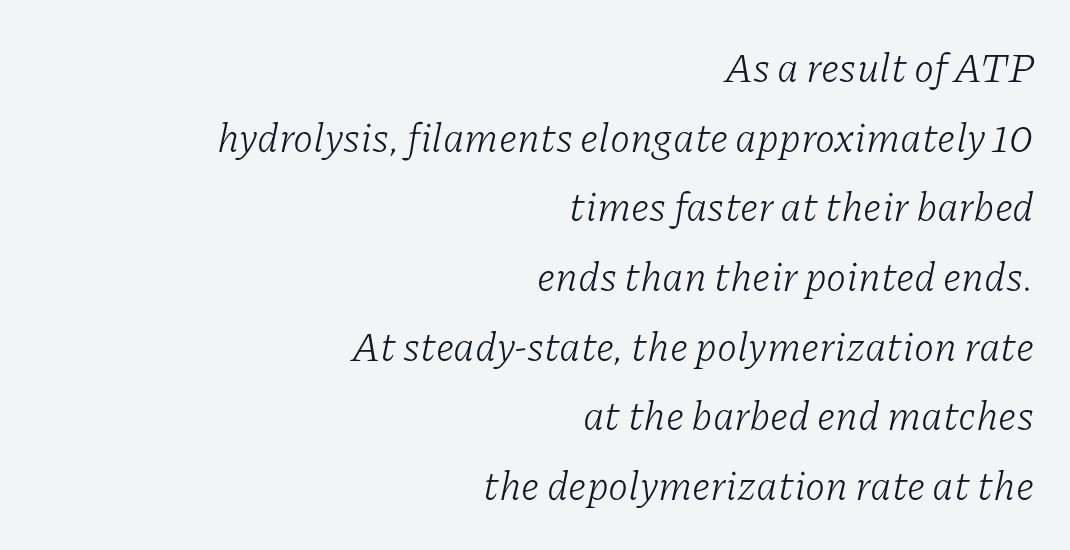
If you drew a line through each stem, it would be angled. In terms of letterspacing, this is plain default setting. The designer went with a serif here, giving each stem small feet. Short and long lines alike share a common ending point at right. Check under the words: just untouched page.
